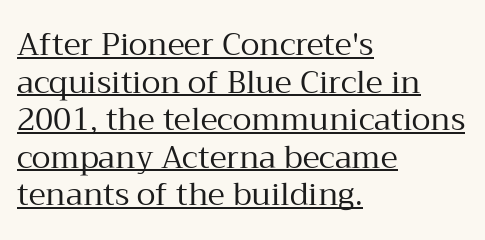
Posture: straight, roman, zero tilt. Between one letter and the next there's only the usual sliver of space. In designer terms, the underline attribute is active on this setting. In terms of letterform style, serifs are clearly present. Is the stroke heavy? The answer is a plain regular-or-lighter. Looks like regular typesetting: each glyph gets only the width it needs.
